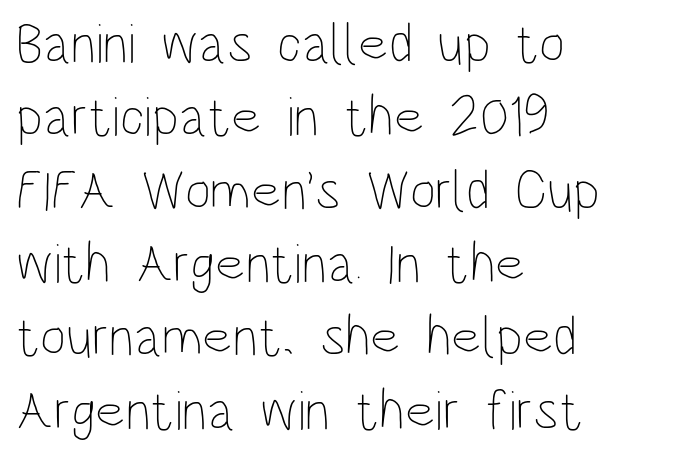
Q: Is the text bold? A: No.
Q: Is the text italic (slanted)? A: No, it is upright.
Q: Is the text underlined? A: No.
Q: How is the paragraph aligned? A: Left-aligned.
Q: Is the spacing between letters normal or unusually wide? A: Normal.
Q: Is the spacing between lines tight, normal or loose? A: Normal.
Q: Width (condensed, normal, or wide)? A: Condensed.
Q: Stroke contrast? A: Low.
Q: x-height? A: Large.
Q: Monospaced? A: No.
